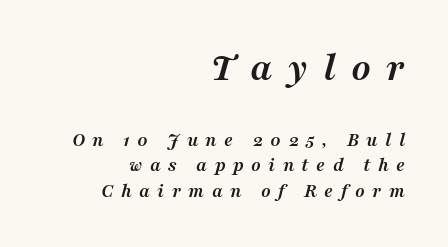
The image shows 41 px semibold serif type, italic (leaning right); set right-aligned, normal line spacing (1.27x), unusually wide letter spacing (+0.37 em), not underlined; the first (top) block is 2.05x larger; medium stroke contrast and a medium x-height.
